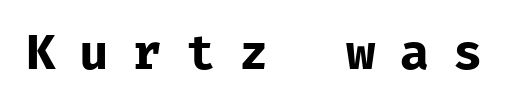
Q: Is the text bold? A: No.
Q: Is the text italic (slanted)? A: No, it is upright.
Q: Is the typeface a serif or a sans-serif typeface? A: Sans-serif.
Q: Is the text underlined? A: No.
Q: Is the spacing between letters normal or unusually wide? A: Unusually wide.
Q: Width (condensed, normal, or wide)? A: Normal.
Q: Stroke contrast? A: Low.
Q: x-height? A: Medium.
Q: Monospaced? A: Yes.
